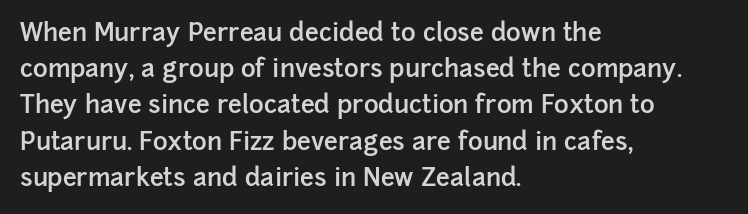
The image shows 25 px text type, upright; set left-aligned, normal line spacing (1.45x), normal letter spacing, not underlined.
